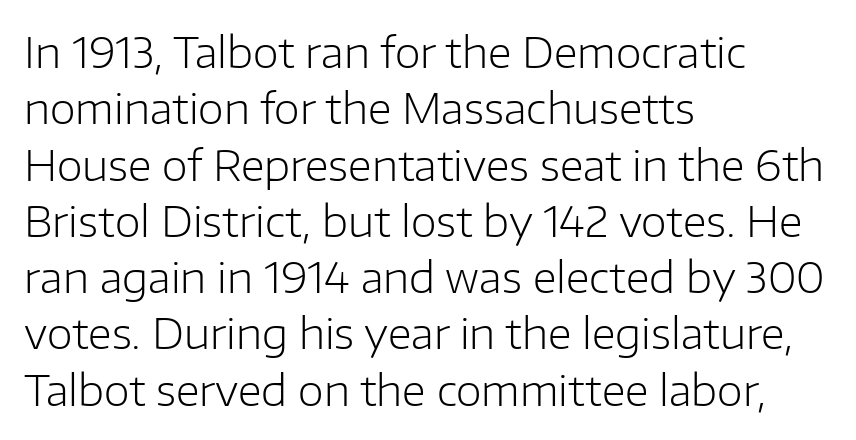
{"serif": "no", "italic": "no", "bold": "no", "weight": "light", "width": "normal", "stroke_contrast": "low", "x_height": "medium", "monospaced": "no", "underline": "no", "align": "left", "line_spacing": "normal", "line_spacing_ratio": 1.34, "letter_spacing": "normal", "letter_spacing_em": 0.0, "glyph_px": 42}
